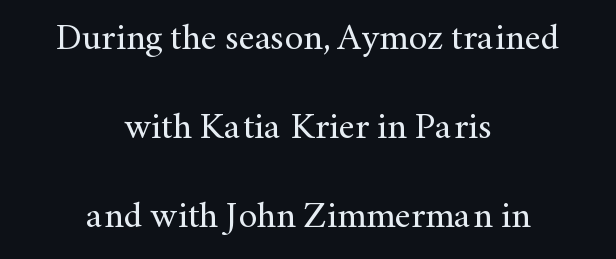
Just letters on the line, the space beneath them empty. Classification — serif. Proportional: the letters do not fall into vertical columns. This sample uses an upright cut, with every glyph sitting square on the baseline. Does extra space separate the letters? No, they use regular spacing.
